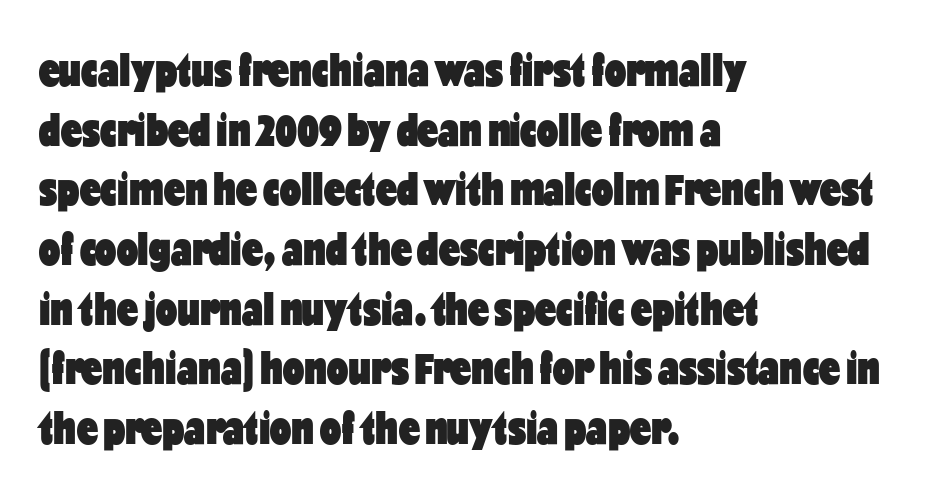
Q: Is the text bold? A: Yes.
Q: Is the text italic (slanted)? A: No, it is upright.
Q: Is the typeface a serif or a sans-serif typeface? A: Sans-serif.
Q: Is the text underlined? A: No.
Q: How is the paragraph aligned? A: Left-aligned.
Q: Is the spacing between letters normal or unusually wide? A: Normal.
Q: Is the spacing between lines tight, normal or loose? A: Normal.
Q: Width (condensed, normal, or wide)? A: Condensed.
Q: Stroke contrast? A: Low.
Q: x-height? A: Medium.
Q: Monospaced? A: No.
